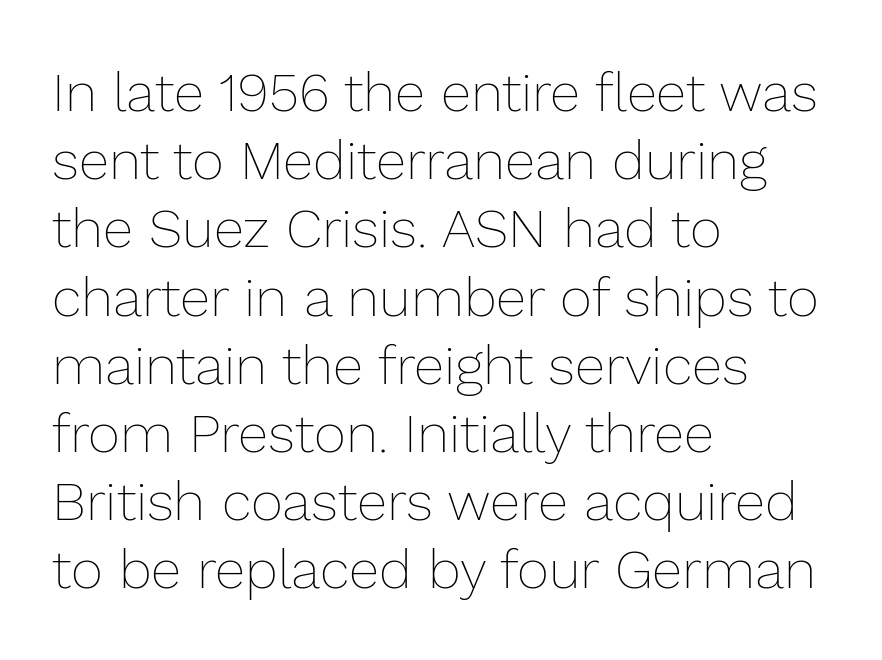
Q: Is the text bold? A: No.
Q: Is the text italic (slanted)? A: No, it is upright.
Q: Is the text underlined? A: No.
Q: How is the paragraph aligned? A: Left-aligned.
Q: Is the spacing between letters normal or unusually wide? A: Normal.
Q: Width (condensed, normal, or wide)? A: Normal.
Q: Stroke contrast? A: Low.
Q: x-height? A: Medium.
Q: Monospaced? A: No.
